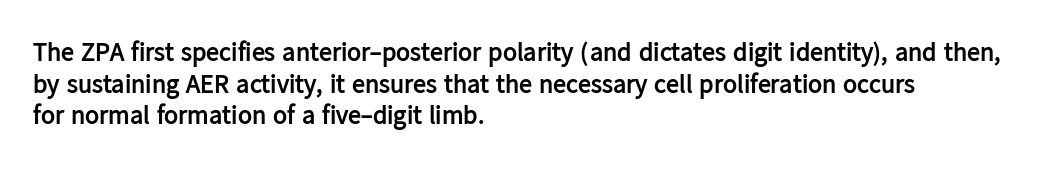
The image shows 26 px bold type, upright; set left-aligned, line spacing 1.22x, normal letter spacing, not underlined.
